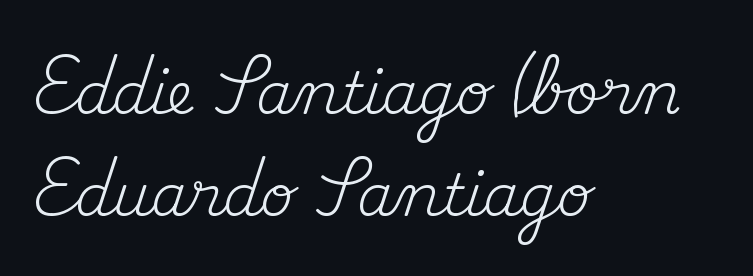
{"serif": "yes", "bold": "no", "weight": "regular", "width": "normal", "stroke_contrast": "medium", "x_height": "small", "monospaced": "no", "underline": "no", "align": "left", "line_spacing_ratio": 1.76, "letter_spacing": "normal", "letter_spacing_em": 0.0, "glyph_px": 58}
